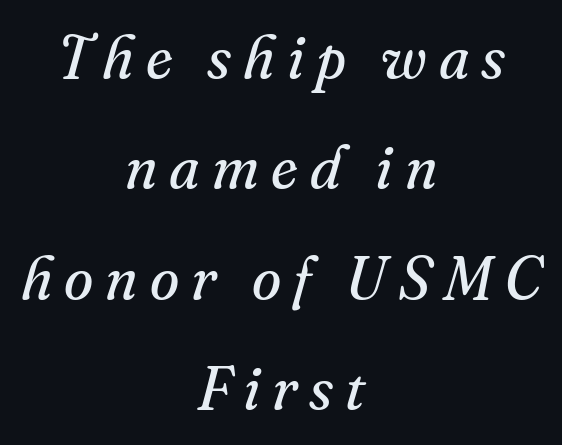
This sample uses an oblique cut, with every glyph tilted off the vertical. Note the varied advance widths — an 'i' is clearly narrower than an 'm'. Look at the bottom of the vertical strokes: they flare into serifs here. Unbolded letterforms with no extra heft. The passage shown is not underscored anywhere.
